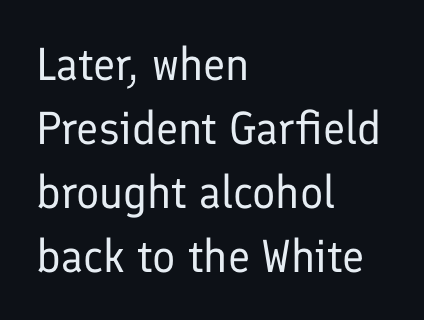
The image shows 46 px regular-weight sans-serif type, upright; set left-aligned, normal line spacing (1.39x), normal letter spacing, not underlined; low stroke contrast and a medium x-height.
